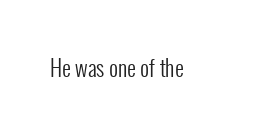
The image shows 22 px text type, upright; set normal letter spacing, not underlined.
